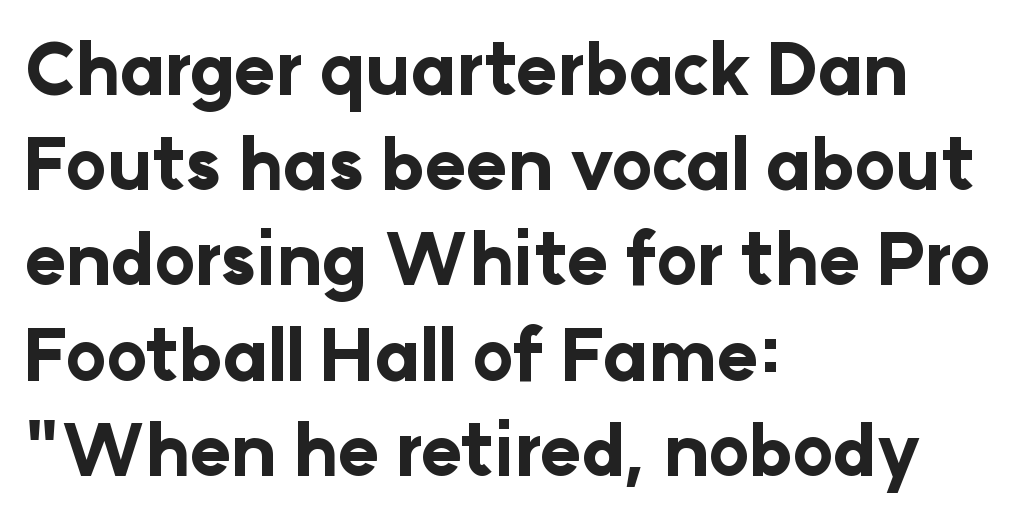
Is this a fixed-width face? No — the glyphs have proportional, varying widths. I'd call this a sans setting — the letters go barefoot. Quick note: underline off. Style check: upright. Summary of vertical rhythm: regular, with standard interline spacing.
